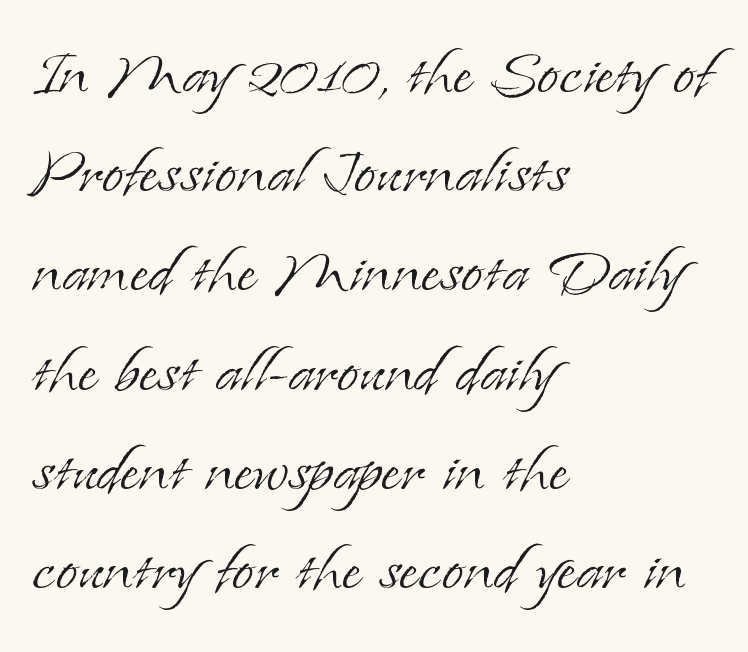
Q: Is the text bold? A: No.
Q: Is the text italic (slanted)? A: Yes.
Q: Is the typeface a serif or a sans-serif typeface? A: Serif.
Q: Is the text underlined? A: No.
Q: How is the paragraph aligned? A: Left-aligned.
Q: Is the spacing between letters normal or unusually wide? A: Normal.
Q: Width (condensed, normal, or wide)? A: Normal.
Q: Stroke contrast? A: Low.
Q: x-height? A: Small.
Q: Monospaced? A: No.
